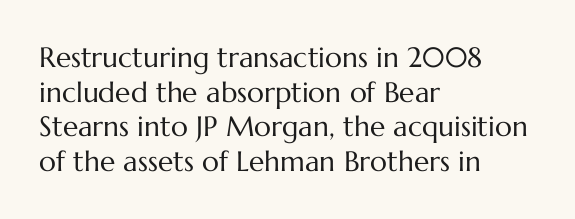
The image shows 28 px regular-weight type, upright; set left-aligned, line spacing 1.24x, normal letter spacing, not underlined; medium stroke contrast and a medium x-height.
